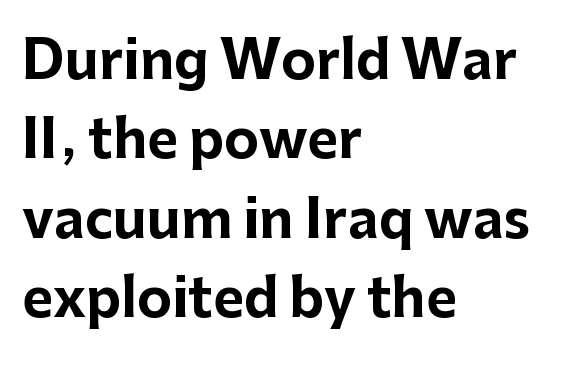
The image shows 53 px bold sans-serif type, upright; set left-aligned, normal line spacing (1.5x), normal letter spacing, not underlined; low stroke contrast and a medium x-height.
